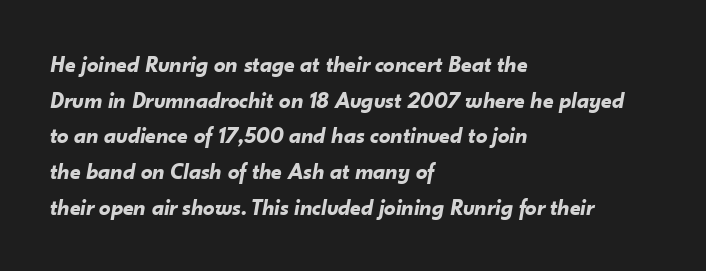
{"italic": "yes", "lean": "right", "slant_degrees": 10, "bold": "yes", "underline": "no", "align": "left", "line_spacing": "normal", "line_spacing_ratio": 1.55, "letter_spacing": "normal", "letter_spacing_em": 0.0, "glyph_px": 23}
